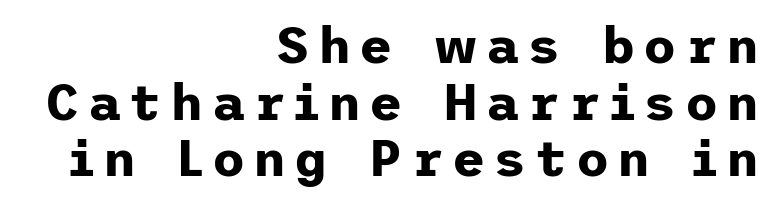
The image shows 51 px bold sans-serif type, upright; set right-aligned, tight line spacing (1.11x), not underlined; low stroke contrast and a medium x-height.
